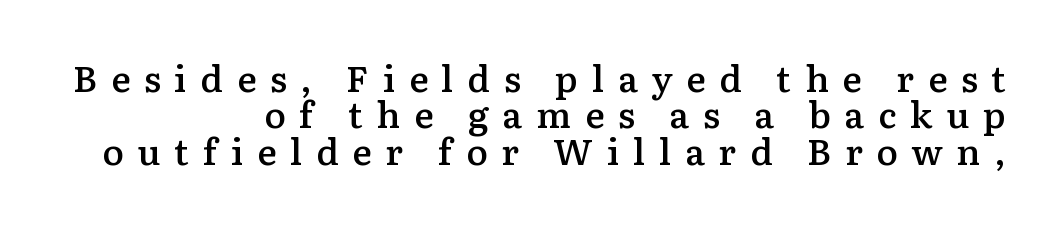
The rendering uses a small line-height, squeezing the rows. The letters advance in unequal steps, a hallmark of proportional type. Ascenders rise straight up at ninety degrees. Has an underline been added? It has not. This rendering uses right alignment, leaving the left contour irregular.
